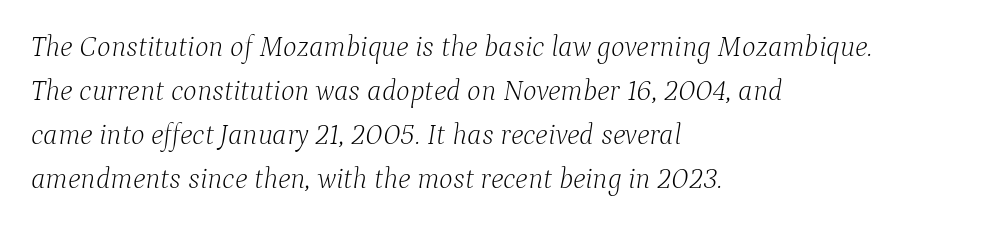
The image shows 29 px light serif type, italic (leaning right); set left-aligned, normal line spacing (1.52x), normal letter spacing, not underlined; low stroke contrast and a medium x-height.
